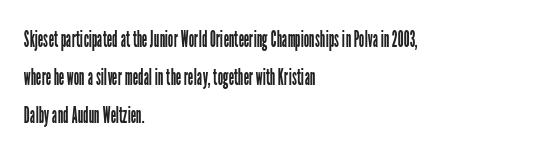
Is there much room between lines? A standard amount, neither cramped nor airy. A roman cut, with each character standing at attention. How are the letters spaced? Ordinarily, with no added tracking. This rendering features lettering with no underline. The paragraph shown leans on its left margin. The weight tops out at a normal text grade.
